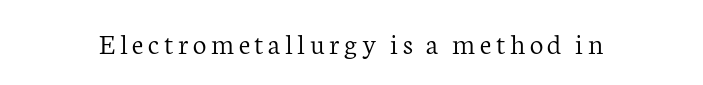
The image shows 30 px light serif type, upright; set not underlined; low stroke contrast and a medium x-height.
